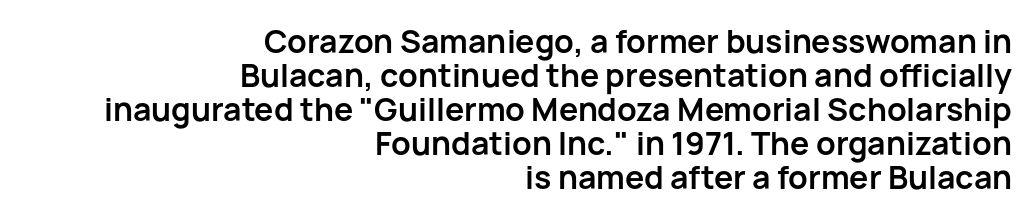
The image shows 32 px semibold sans-serif type, upright; set right-aligned, tight line spacing (1.06x), normal letter spacing, not underlined; low stroke contrast and a medium x-height.
